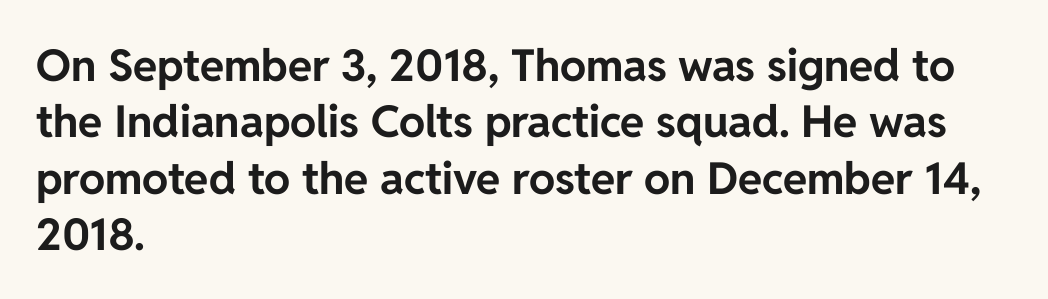
{"serif": "no", "italic": "no", "bold": "yes", "weight": "bold", "width": "normal", "stroke_contrast": "low", "x_height": "medium", "monospaced": "no", "underline": "no", "align": "left", "line_spacing": "normal", "line_spacing_ratio": 1.28, "letter_spacing": "normal", "letter_spacing_em": 0.0, "glyph_px": 44}
